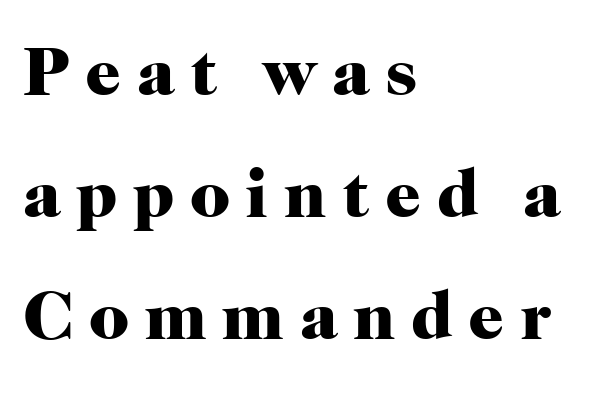
Q: Is the text bold? A: Yes.
Q: Is the text italic (slanted)? A: No, it is upright.
Q: Is the typeface a serif or a sans-serif typeface? A: Serif.
Q: Is the text underlined? A: No.
Q: How is the paragraph aligned? A: Left-aligned.
Q: Is the spacing between letters normal or unusually wide? A: Unusually wide.
Q: Width (condensed, normal, or wide)? A: Normal.
Q: Stroke contrast? A: High.
Q: x-height? A: Medium.
Q: Monospaced? A: No.
